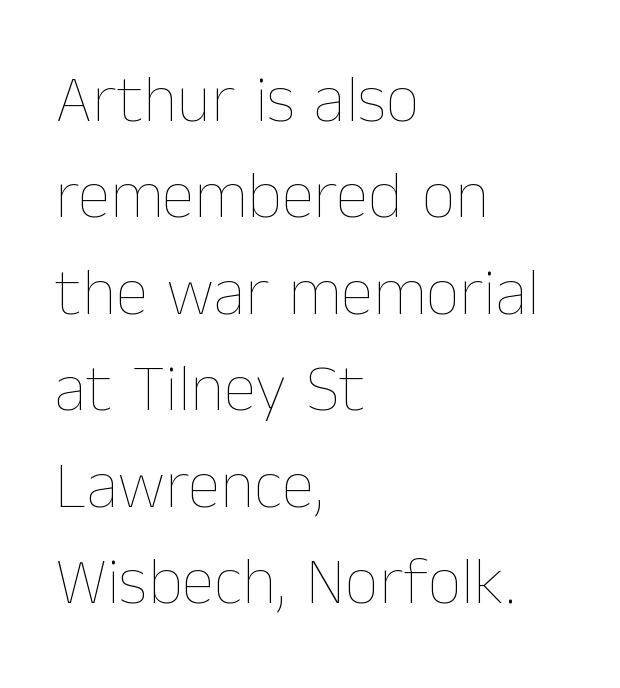
Q: Is the text bold? A: No.
Q: Is the text italic (slanted)? A: No, it is upright.
Q: Is the text underlined? A: No.
Q: How is the paragraph aligned? A: Left-aligned.
Q: Is the spacing between letters normal or unusually wide? A: Normal.
Q: Is the spacing between lines tight, normal or loose? A: Normal.
Q: Width (condensed, normal, or wide)? A: Normal.
Q: Stroke contrast? A: Low.
Q: x-height? A: Medium.
Q: Monospaced? A: No.
